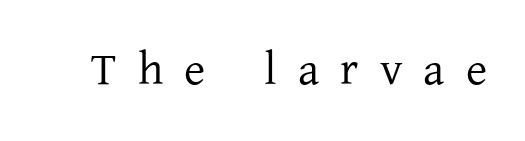
The image shows 46 px regular-weight serif type, upright; set unusually wide letter spacing (+0.46 em), not underlined; low stroke contrast and a medium x-height.
